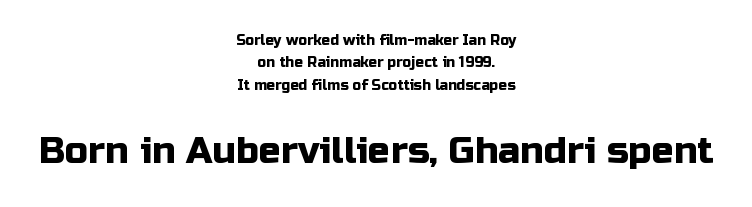
Q: Is the text italic (slanted)? A: No, it is upright.
Q: Is the typeface a serif or a sans-serif typeface? A: Sans-serif.
Q: Is the text underlined? A: No.
Q: How is the paragraph aligned? A: Centered.
Q: Is the spacing between letters normal or unusually wide? A: Normal.
Q: Is the spacing between lines tight, normal or loose? A: Normal.
Q: Which block of text is set in a larger size, the first (top) or the second (bottom)? A: The second (bottom) one.
Q: Width (condensed, normal, or wide)? A: Normal.
Q: Stroke contrast? A: Low.
Q: x-height? A: Medium.
Q: Monospaced? A: No.
